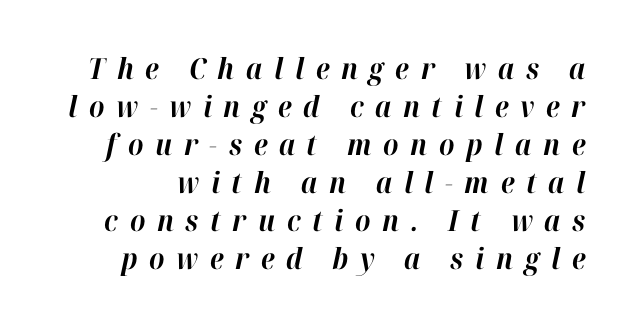
Q: Is the text bold? A: Yes.
Q: Is the text italic (slanted)? A: Yes, it leans right by about 12 degrees.
Q: Is the text underlined? A: No.
Q: Is the spacing between letters normal or unusually wide? A: Unusually wide.
Q: Is the spacing between lines tight, normal or loose? A: Normal.
Q: Width (condensed, normal, or wide)? A: Normal.
Q: Stroke contrast? A: High.
Q: x-height? A: Medium.
Q: Monospaced? A: No.
